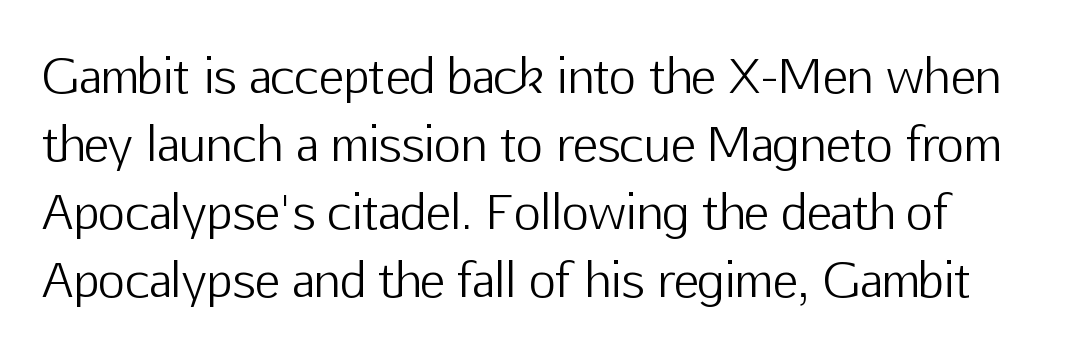
Honestly, the letter spacing is just normal — you wouldn't notice it. No italicization has been applied; the sample stays upright. Descender tails drop into unmarked territory. Here the designer chose a conventional face with non-uniform glyph widths. Interline gaps are of average width in this sample. Letters have the restrained weight of plain body copy at most.
